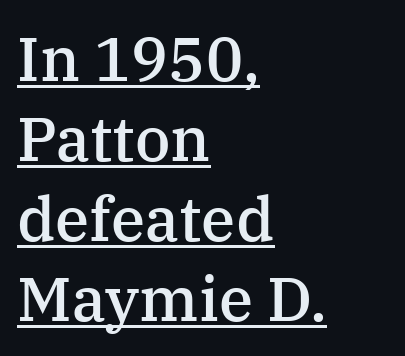
The image shows 62 px semibold serif type, upright; set left-aligned, normal line spacing (1.29x), normal letter spacing, underlined; medium stroke contrast and a medium x-height.
